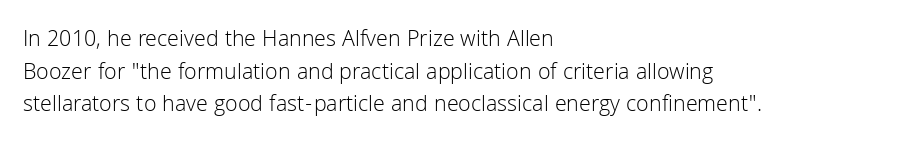
The image shows 23 px text type, upright; set left-aligned, normal line spacing (1.42x), normal letter spacing, not underlined.
